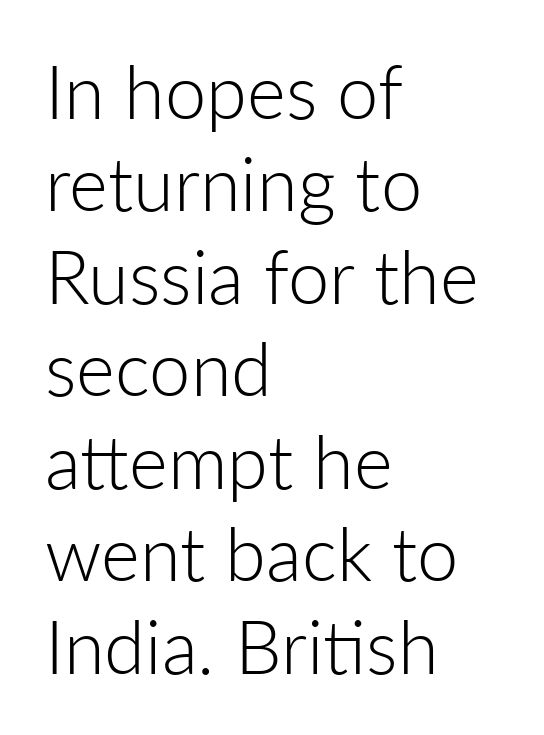
{"serif": "no", "italic": "no", "bold": "no", "weight": "light", "width": "normal", "stroke_contrast": "low", "x_height": "medium", "monospaced": "no", "underline": "no", "align": "left", "line_spacing": "normal", "line_spacing_ratio": 1.25, "letter_spacing": "normal", "letter_spacing_em": 0.0, "glyph_px": 74}
